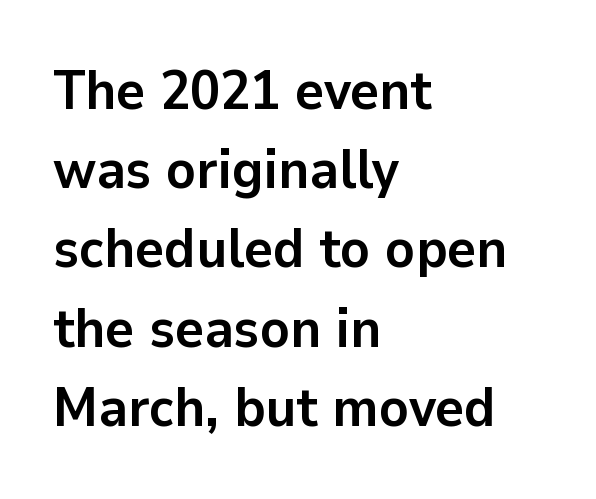
The face used here is proportionally spaced, like ordinary book or web type. Short note: letters normally spaced. Anything drawn beneath the words? Only blank space. Line starts are locked; line ends wander.
